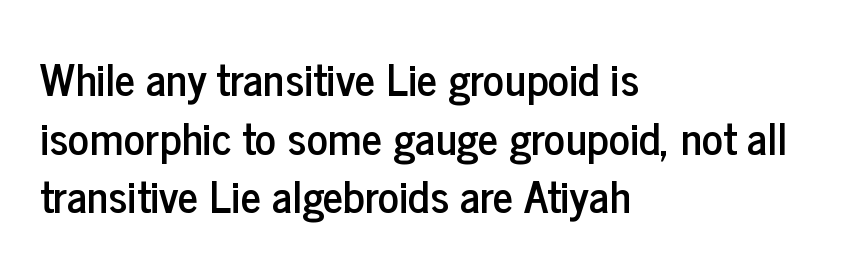
The typeface chosen for these lines omits serifs. Spacing verdict: proportional, widths tailored to each character. Line starts are locked; line ends wander. In terms of letterspacing, this is plain default setting. This is roman type, the default non-slanted kind.
